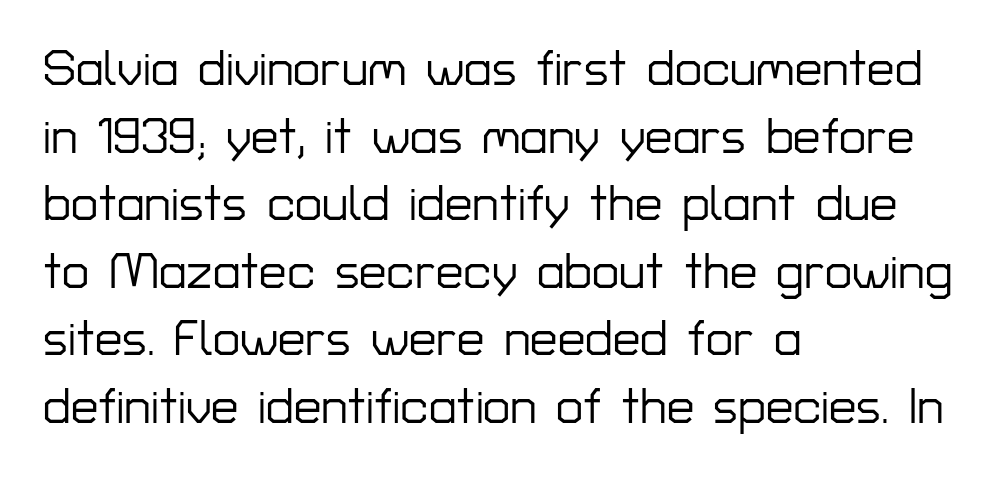
Q: Is the text italic (slanted)? A: No, it is upright.
Q: Is the typeface a serif or a sans-serif typeface? A: Sans-serif.
Q: Is the text underlined? A: No.
Q: How is the paragraph aligned? A: Left-aligned.
Q: Is the spacing between letters normal or unusually wide? A: Normal.
Q: Is the spacing between lines tight, normal or loose? A: Normal.
Q: Width (condensed, normal, or wide)? A: Normal.
Q: Stroke contrast? A: Low.
Q: x-height? A: Medium.
Q: Monospaced? A: No.
